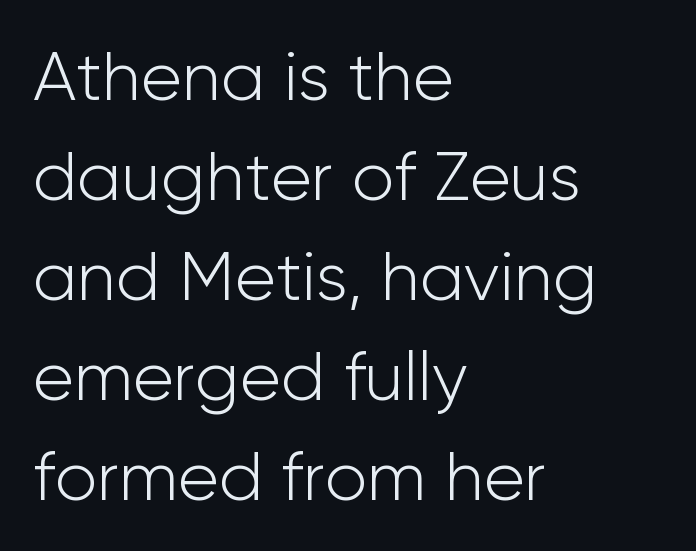
The image shows 69 px light sans-serif type, upright; set left-aligned, normal line spacing (1.45x), normal letter spacing, not underlined; low stroke contrast and a medium x-height.
